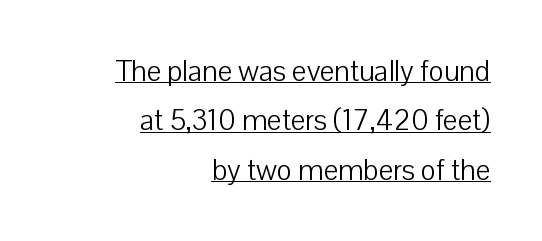
{"serif": "no", "italic": "no", "bold": "no", "weight": "light", "width": "normal", "stroke_contrast": "low", "x_height": "medium", "monospaced": "no", "underline": "yes", "align": "right", "line_spacing": "normal", "line_spacing_ratio": 1.7, "letter_spacing": "normal", "letter_spacing_em": 0.0, "glyph_px": 29}
